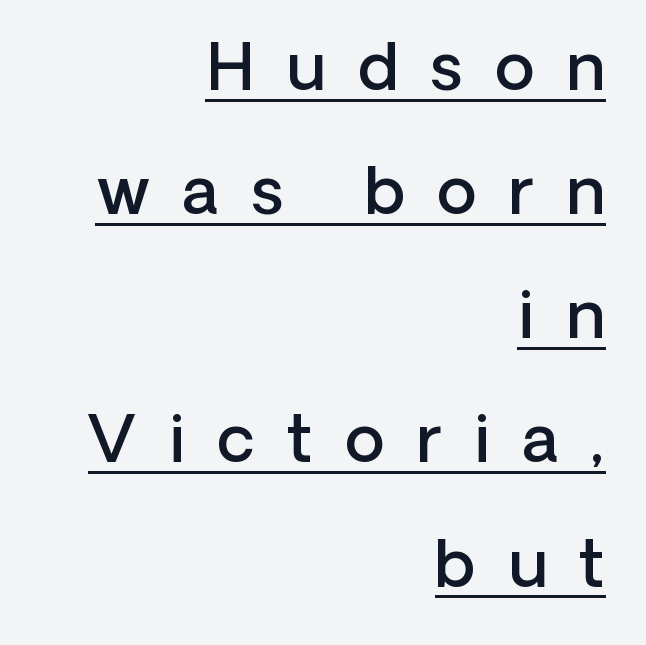
The passage is arranged like a letterhead date or caption credit — flush right. A typesetter would mark this as roman, not italic. Honestly, the rows look like they've been pulled way apart. No feet cap the strokes, marking this as sans-serif type. The rendering uses a semibold face; strokes are thickened but not to full bold.
